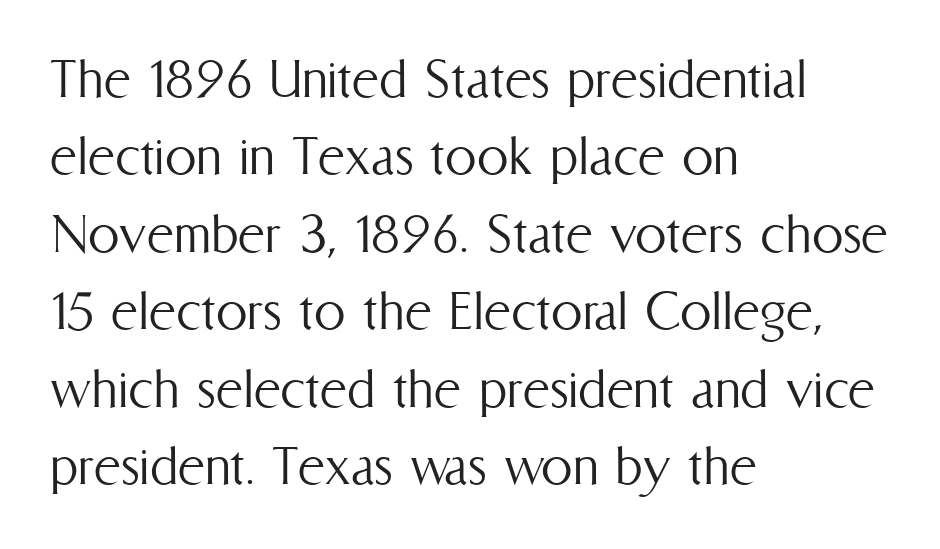
The image shows 63 px light, condensed type, upright; set left-aligned, line spacing 1.23x, normal letter spacing, not underlined; medium stroke contrast and a medium x-height.
